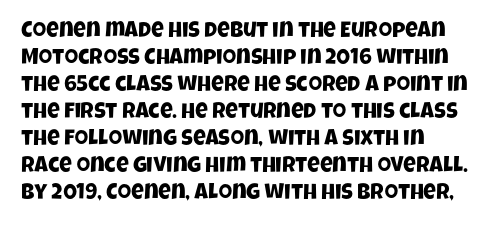
Q: Is the text underlined? A: No.
Q: How is the paragraph aligned? A: Left-aligned.
Q: Is the spacing between letters normal or unusually wide? A: Normal.
